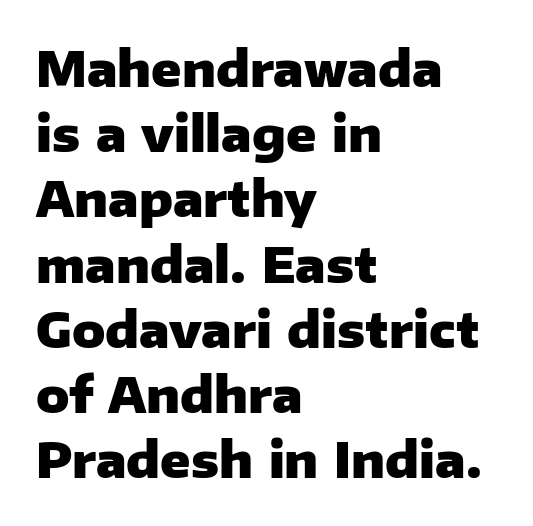
{"serif": "no", "italic": "no", "bold": "yes", "weight": "heavy", "width": "normal", "stroke_contrast": "low", "x_height": "medium", "monospaced": "no", "underline": "no", "align": "left", "line_spacing": "normal", "line_spacing_ratio": 1.33, "letter_spacing": "normal", "letter_spacing_em": 0.0, "glyph_px": 49}
